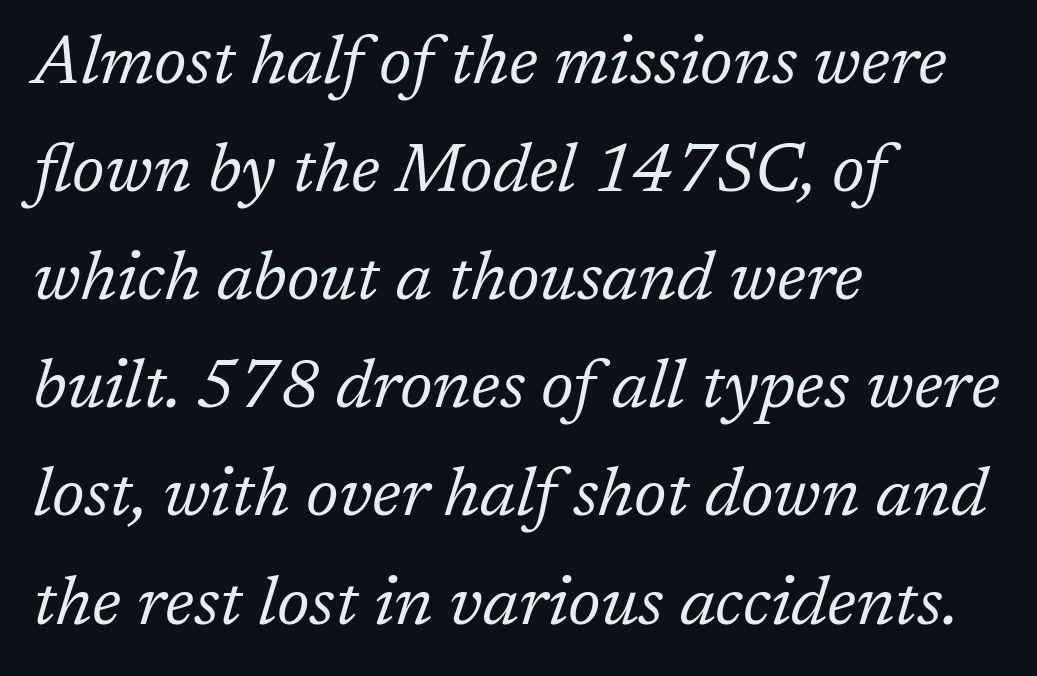
{"serif": "yes", "italic": "yes", "lean": "right", "slant_degrees": 17, "bold": "no", "weight": "regular", "width": "normal", "stroke_contrast": "low", "x_height": "medium", "monospaced": "no", "underline": "no", "align": "left", "line_spacing": "normal", "line_spacing_ratio": 1.59, "letter_spacing": "normal", "letter_spacing_em": 0.0, "glyph_px": 68}
